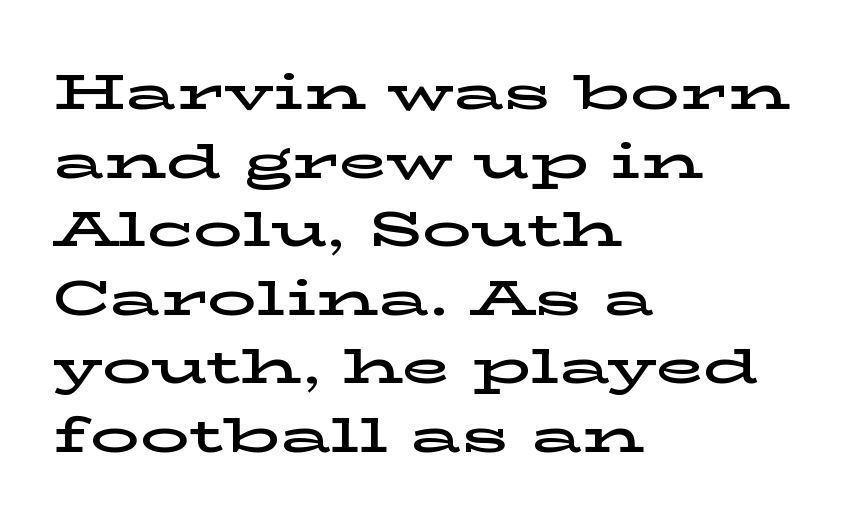
Q: Is the text italic (slanted)? A: No, it is upright.
Q: Is the typeface a serif or a sans-serif typeface? A: Serif.
Q: Is the text underlined? A: No.
Q: How is the paragraph aligned? A: Left-aligned.
Q: Is the spacing between letters normal or unusually wide? A: Normal.
Q: Is the spacing between lines tight, normal or loose? A: Normal.
Q: Width (condensed, normal, or wide)? A: Wide.
Q: Stroke contrast? A: Low.
Q: x-height? A: Medium.
Q: Monospaced? A: No.
